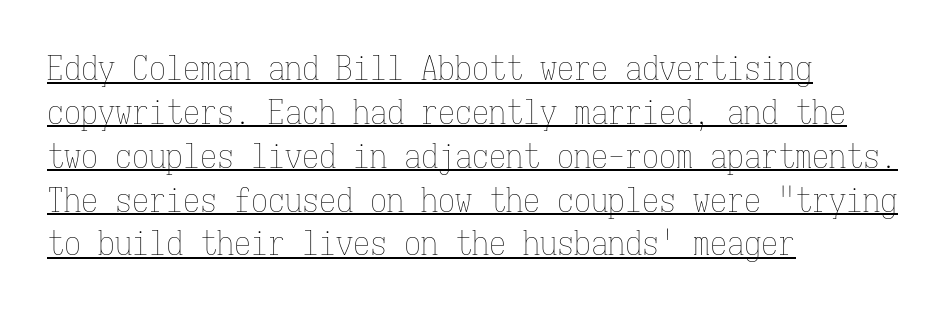
{"italic": "no", "bold": "no", "weight": "thin", "width": "condensed", "stroke_contrast": "low", "x_height": "medium", "monospaced": "yes", "underline": "yes", "align": "left", "line_spacing": "normal", "line_spacing_ratio": 1.29, "letter_spacing": "normal", "letter_spacing_em": 0.0, "glyph_px": 34}
